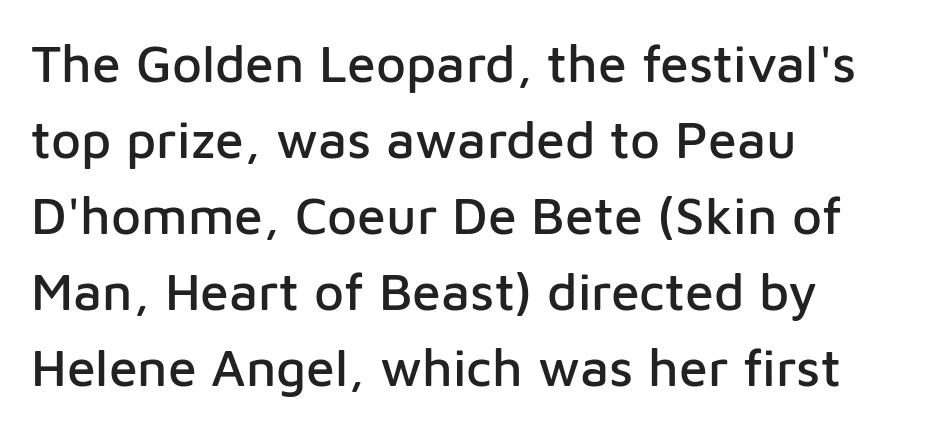
Q: Is the text italic (slanted)? A: No, it is upright.
Q: Is the typeface a serif or a sans-serif typeface? A: Sans-serif.
Q: Is the text underlined? A: No.
Q: How is the paragraph aligned? A: Left-aligned.
Q: Is the spacing between letters normal or unusually wide? A: Normal.
Q: Is the spacing between lines tight, normal or loose? A: Normal.
Q: Width (condensed, normal, or wide)? A: Normal.
Q: Stroke contrast? A: Low.
Q: x-height? A: Medium.
Q: Monospaced? A: No.
